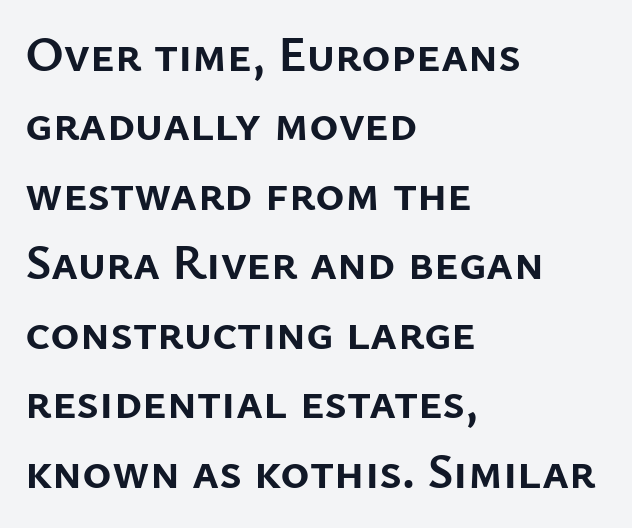
{"serif": "no", "italic": "no", "bold": "yes", "weight": "semibold", "width": "normal", "stroke_contrast": "low", "x_height": "medium", "monospaced": "no", "underline": "no", "align": "left", "line_spacing": "normal", "line_spacing_ratio": 1.39, "letter_spacing": "normal", "letter_spacing_em": 0.0, "glyph_px": 50}
